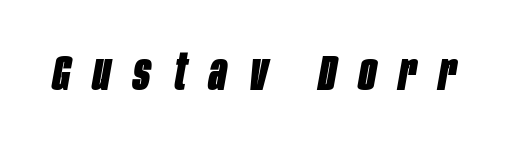
Anything drawn beneath the words? Only blank space. Yep, that's italic — everything's leaning. Tracking here is generous; glyphs stand well apart from one another. Varying glyph widths throughout — classic text-font behaviour. Set as a true bold cut, around the 700 mark.
